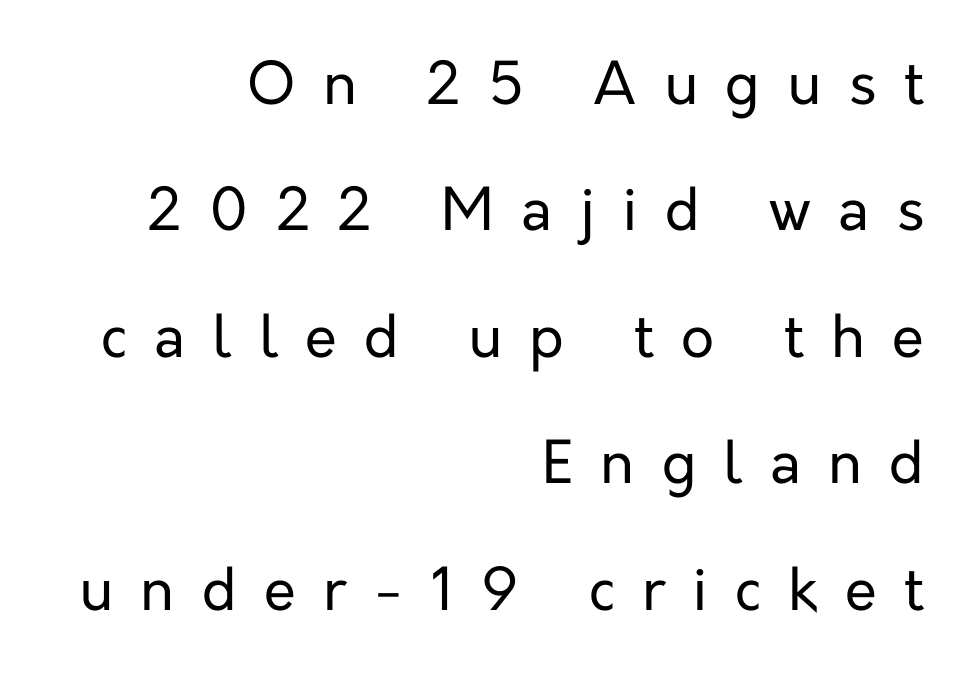
A typesetter would call this proportional, since set widths differ per character. A roman cut, with each character standing at attention. A student would call this right alignment; a typographer would say flush right, rag left. Each stroke keeps to a modest, everyday thickness or less.
